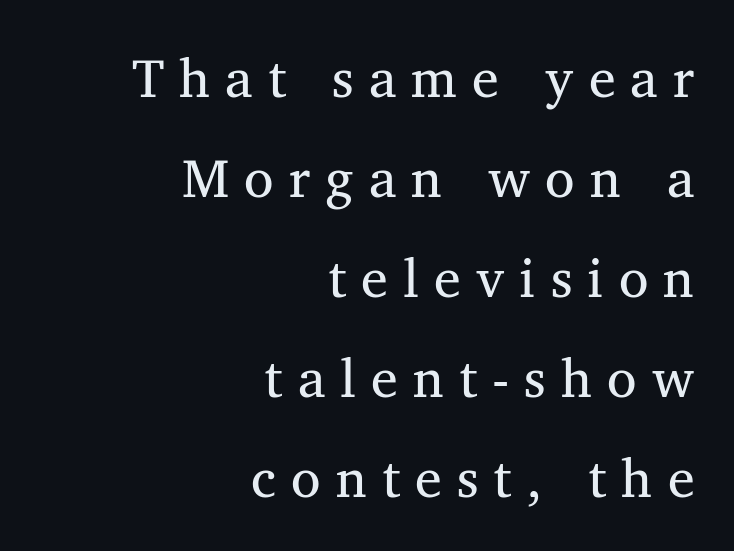
The image shows 54 px regular-weight serif type, upright; set right-aligned, line spacing 1.85x, unusually wide letter spacing (+0.28 em), not underlined; medium stroke contrast and a medium x-height.
